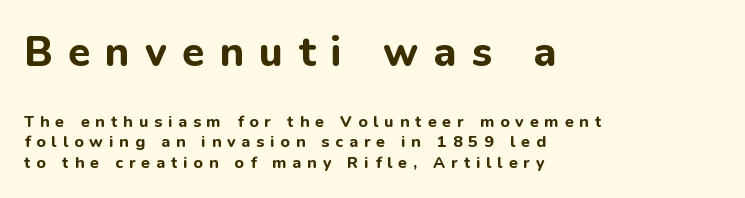
The image shows 41 px bold sans-serif type, upright; set left-aligned, normal line spacing (1.29x), unusually wide letter spacing (+0.37 em), not underlined; the first (top) block is 2.56x larger; low stroke contrast and a medium x-height.
